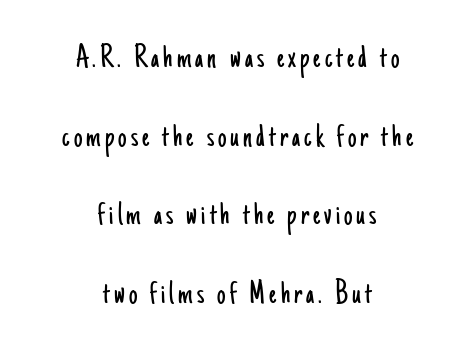
{"serif": "no", "italic": "no", "bold": "no", "weight": "light", "width": "condensed", "stroke_contrast": "low", "x_height": "small", "monospaced": "no", "underline": "no", "align": "center", "line_spacing": "loose", "line_spacing_ratio": 2.31, "glyph_px": 34}
